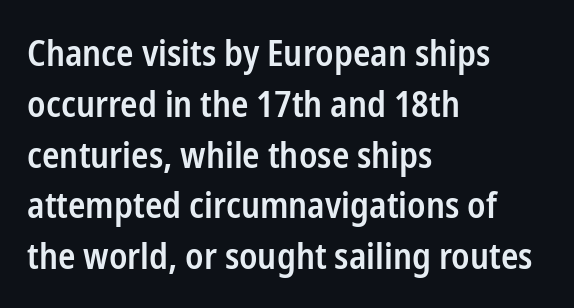
{"serif": "no", "italic": "no", "bold": "semi", "weight": "semibold", "width": "condensed", "stroke_contrast": "low", "x_height": "medium", "monospaced": "no", "underline": "no", "align": "left", "line_spacing": "normal", "line_spacing_ratio": 1.41, "letter_spacing": "normal", "letter_spacing_em": 0.0, "glyph_px": 36}
